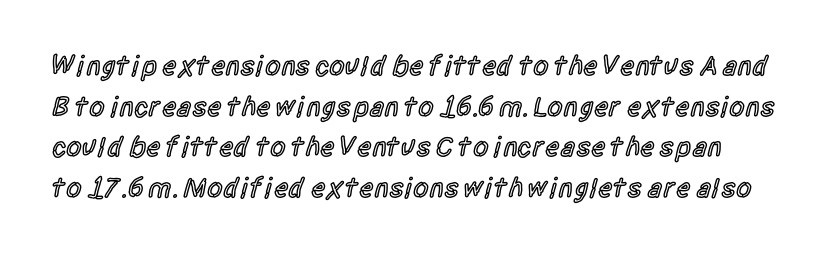
The space directly below the letters is spotless. Caption: semibold face, moderately heavy strokes. Varying glyph widths throughout — classic text-font behaviour. Standard letterfit; no display-style spreading of the glyphs. These lines sit exactly where default settings would place them.
